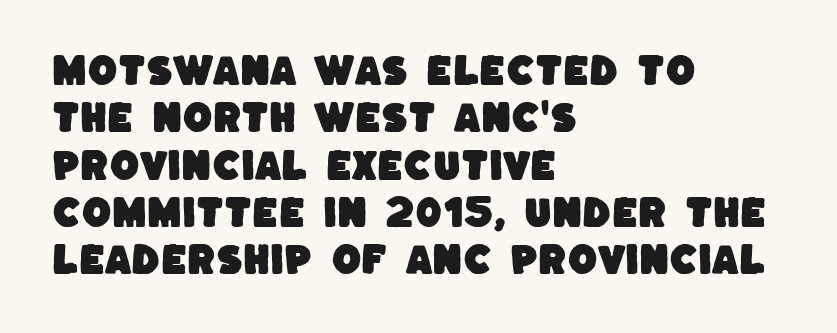
Notice how descenders clear the ascenders below comfortably — that's standard leading. Type style note: lacks serifs. The lines in this sample share a left origin and differ only in where they stop. Any mark beneath the type? The region is blank. This sample has the flowing, uneven cadence of proportional lettering. Spacing between characters is what you'd get straight out of the box.
